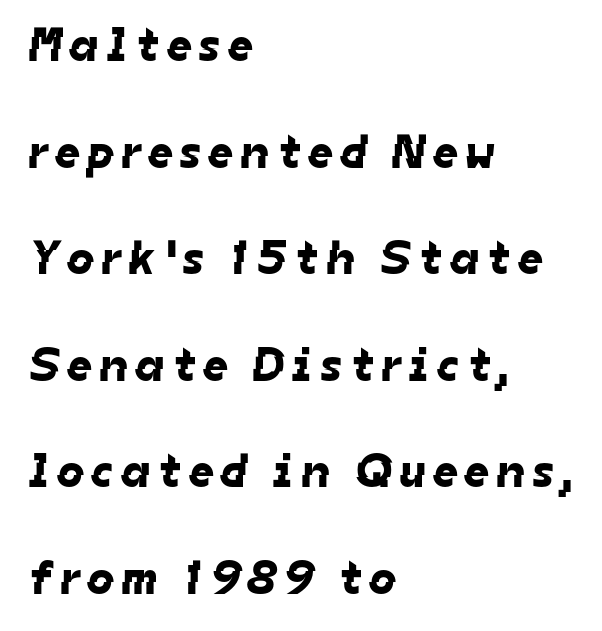
Q: Is the typeface a serif or a sans-serif typeface? A: Sans-serif.
Q: Is the text underlined? A: No.
Q: How is the paragraph aligned? A: Left-aligned.
Q: Is the spacing between lines tight, normal or loose? A: Loose.
Q: Width (condensed, normal, or wide)? A: Normal.
Q: Stroke contrast? A: Low.
Q: x-height? A: Medium.
Q: Monospaced? A: No.
